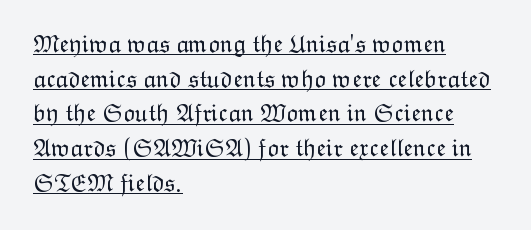
{"italic": "no", "bold": "no", "underline": "yes", "align": "left", "line_spacing": "normal", "line_spacing_ratio": 1.39, "letter_spacing": "normal", "letter_spacing_em": 0.0, "glyph_px": 25}
